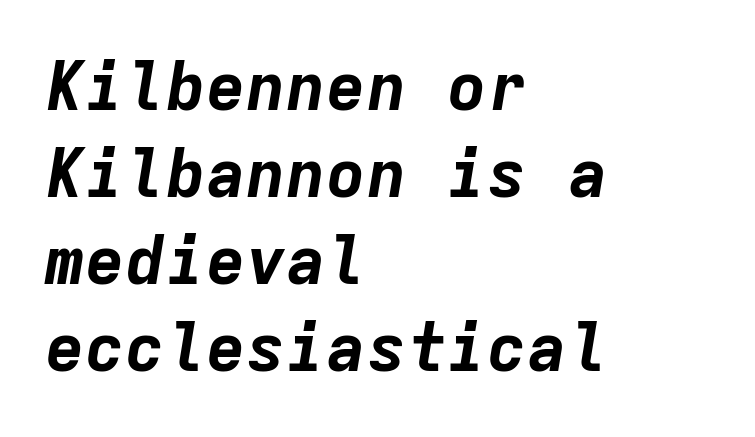
{"italic": "yes", "lean": "right", "slant_degrees": 9, "bold": "yes", "weight": "bold", "width": "normal", "stroke_contrast": "low", "x_height": "medium", "monospaced": "yes", "underline": "no", "align": "left", "line_spacing": "normal", "line_spacing_ratio": 1.3, "letter_spacing": "normal", "letter_spacing_em": 0.0, "glyph_px": 67}
